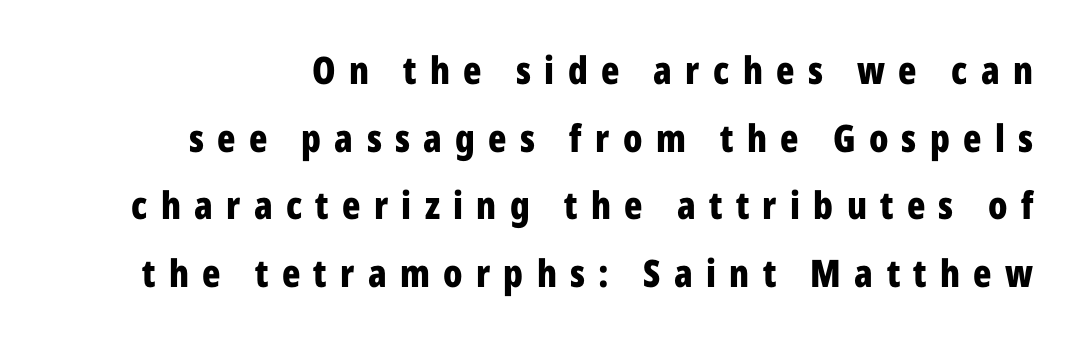
Q: Is the text bold? A: Yes.
Q: Is the text italic (slanted)? A: No, it is upright.
Q: Is the typeface a serif or a sans-serif typeface? A: Sans-serif.
Q: Is the text underlined? A: No.
Q: How is the paragraph aligned? A: Right-aligned.
Q: Is the spacing between letters normal or unusually wide? A: Unusually wide.
Q: Width (condensed, normal, or wide)? A: Condensed.
Q: Stroke contrast? A: Low.
Q: x-height? A: Medium.
Q: Monospaced? A: No.
